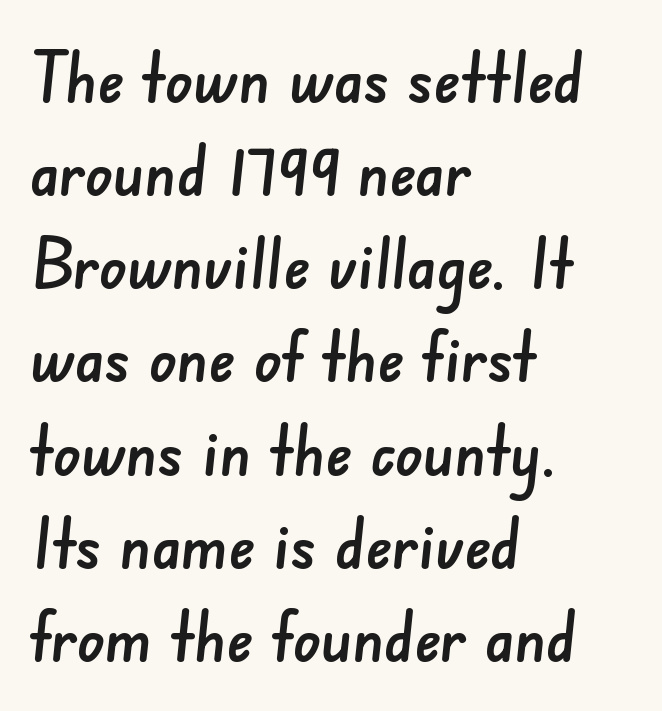
{"serif": "no", "width": "normal", "stroke_contrast": "low", "x_height": "small", "monospaced": "no", "underline": "no", "align": "left", "line_spacing": "normal", "line_spacing_ratio": 1.35, "letter_spacing": "normal", "letter_spacing_em": 0.0, "glyph_px": 69}
